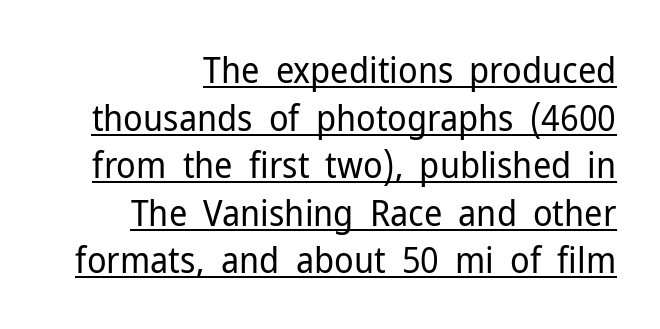
Q: Is the text bold? A: No.
Q: Is the text italic (slanted)? A: No, it is upright.
Q: Is the typeface a serif or a sans-serif typeface? A: Sans-serif.
Q: Is the text underlined? A: Yes.
Q: How is the paragraph aligned? A: Right-aligned.
Q: Is the spacing between letters normal or unusually wide? A: Normal.
Q: Is the spacing between lines tight, normal or loose? A: Normal.
Q: Width (condensed, normal, or wide)? A: Normal.
Q: Stroke contrast? A: Low.
Q: x-height? A: Medium.
Q: Monospaced? A: No.
